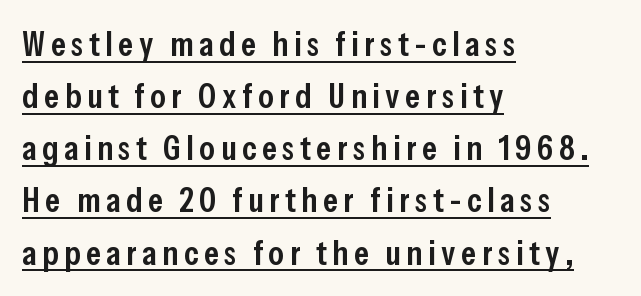
Q: Is the text bold? A: Semi-bold.
Q: Is the text italic (slanted)? A: No, it is upright.
Q: Is the typeface a serif or a sans-serif typeface? A: Sans-serif.
Q: Is the text underlined? A: Yes.
Q: How is the paragraph aligned? A: Left-aligned.
Q: Is the spacing between lines tight, normal or loose? A: Normal.
Q: Width (condensed, normal, or wide)? A: Condensed.
Q: Stroke contrast? A: Low.
Q: x-height? A: Medium.
Q: Monospaced? A: No.
